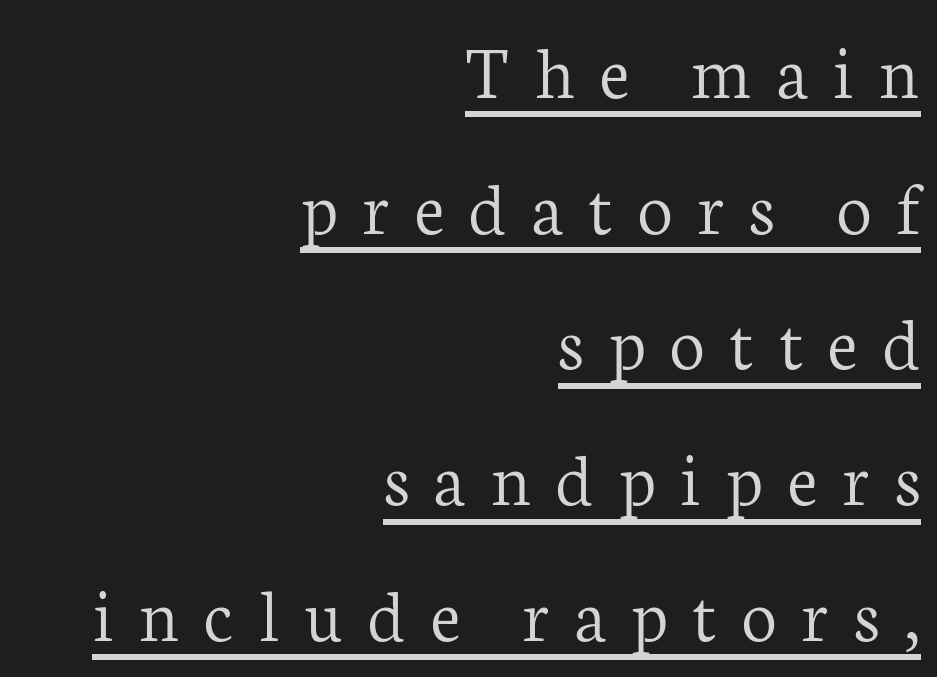
Characters follow at a spacing far wider than the type designer built in. The rendering uses the underline text-decoration. Check where the strokes stop: tiny serifs finish them off. The compositor pushed each line to the right boundary. Stems and bowls with no extra thickness — not bold.
